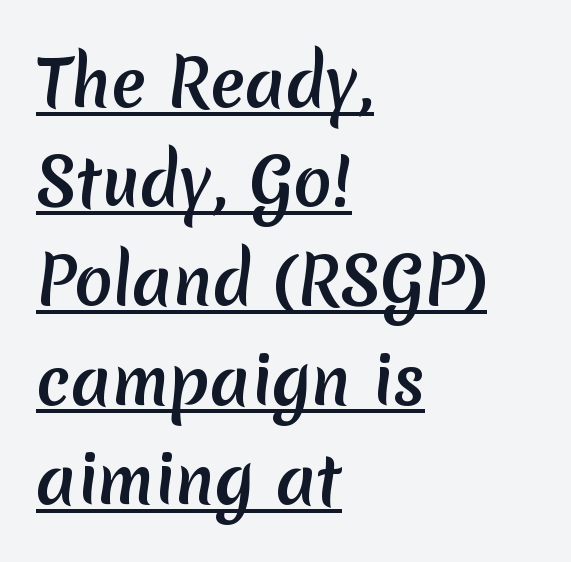
{"serif": "no", "bold": "yes", "weight": "semibold", "width": "normal", "stroke_contrast": "low", "x_height": "medium", "monospaced": "no", "underline": "yes", "align": "left", "line_spacing": "normal", "line_spacing_ratio": 1.55, "letter_spacing": "normal", "letter_spacing_em": 0.0, "glyph_px": 64}
